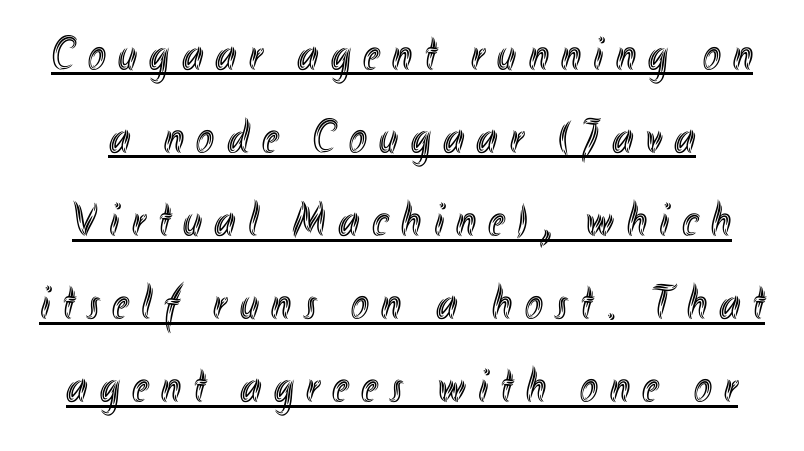
The image shows 48 px condensed type; set line spacing 1.73x, unusually wide letter spacing (+0.26 em), underlined; a small x-height.
